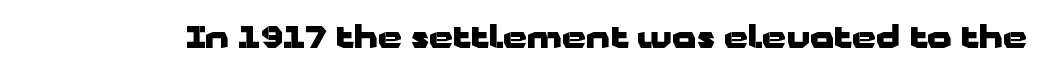
Think of a printed novel: that variable character pitch is what you see here. Unlike a traditional serif, this face leaves its strokes unadorned. This rendering leaves character spacing at its baseline value. Set as a true bold cut, around the 700 mark.
